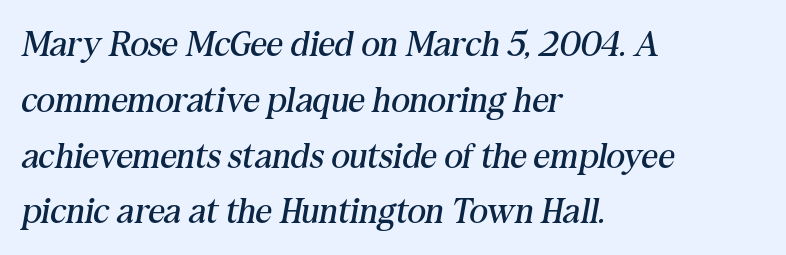
Successive baselines arrive at the customary interval. The typeface chosen for these lines features serifs. Ink coverage per letter is moderate at most. Each row of text sits above clean, open space.
